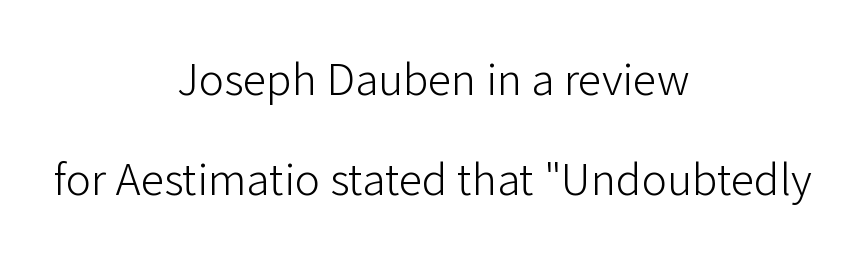
Counters stay open thanks to moderate or lighter strokes. Just letters on the line, the space beneath them empty. The text was rendered using a sans face with plain stroke endings. The rendering uses natural spacing where letterforms have individual widths. The setting favours the middle, as headings and verse often do. Short note: letters normally spaced.
